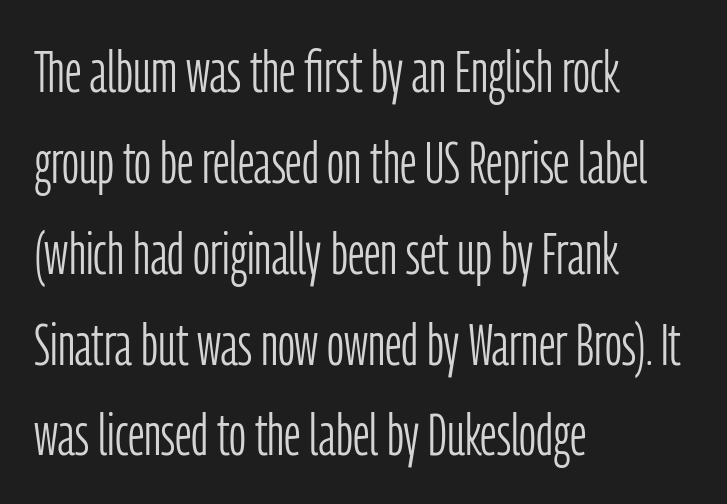
Stems here are at most as thick as an everyday book face. The lines sit at an ordinary, default distance from one another. Tracking here is standard; glyphs follow each other at the usual distance. Vertical strokes here are truly vertical. This rendering features lettering with no underline. Short and long lines alike share a common starting point at left.
